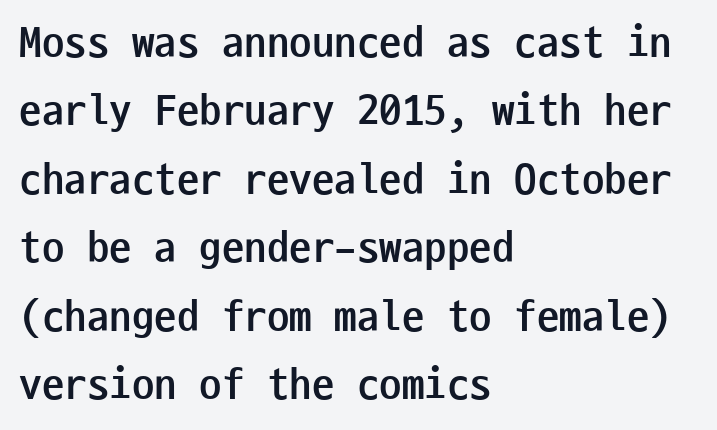
{"serif": "no", "italic": "no", "bold": "yes", "weight": "semibold", "width": "condensed", "stroke_contrast": "low", "x_height": "medium", "monospaced": "yes", "underline": "no", "align": "left", "line_spacing": "normal", "line_spacing_ratio": 1.52, "letter_spacing": "normal", "letter_spacing_em": 0.0, "glyph_px": 45}
